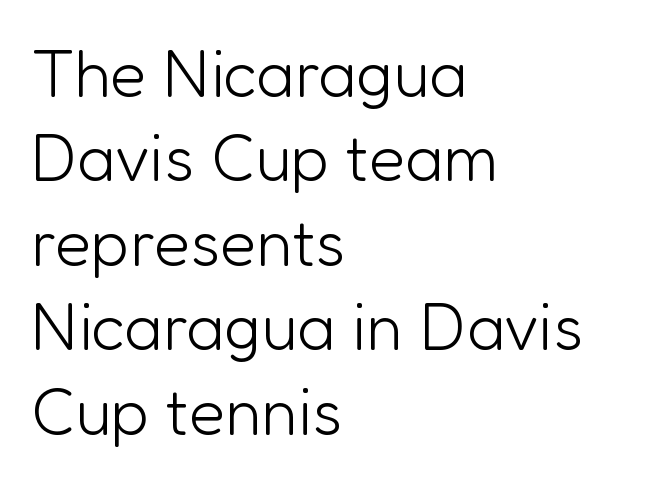
Q: Is the text bold? A: No.
Q: Is the text italic (slanted)? A: No, it is upright.
Q: Is the typeface a serif or a sans-serif typeface? A: Sans-serif.
Q: Is the text underlined? A: No.
Q: How is the paragraph aligned? A: Left-aligned.
Q: Is the spacing between letters normal or unusually wide? A: Normal.
Q: Is the spacing between lines tight, normal or loose? A: Normal.
Q: Width (condensed, normal, or wide)? A: Normal.
Q: Stroke contrast? A: Low.
Q: x-height? A: Medium.
Q: Monospaced? A: No.
